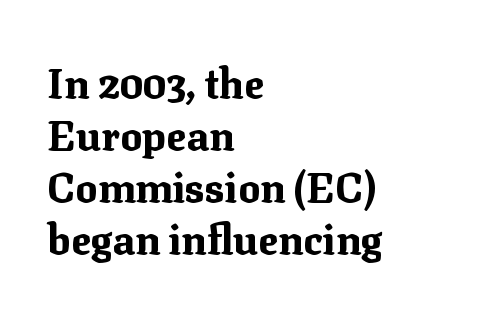
{"serif": "yes", "italic": "no", "bold": "yes", "weight": "bold", "width": "normal", "stroke_contrast": "medium", "x_height": "medium", "monospaced": "no", "underline": "no", "align": "left", "line_spacing": "normal", "line_spacing_ratio": 1.27, "letter_spacing": "normal", "letter_spacing_em": 0.0, "glyph_px": 41}
